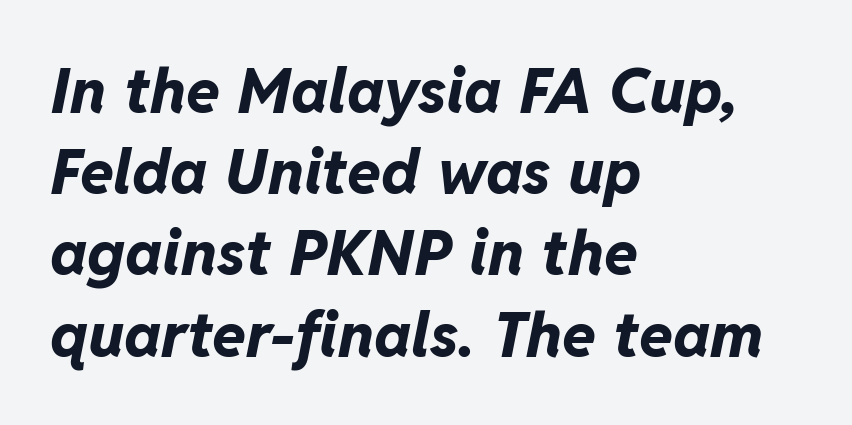
{"italic": "yes", "lean": "right", "slant_degrees": 11, "bold": "yes", "weight": "bold", "width": "normal", "stroke_contrast": "low", "x_height": "medium", "monospaced": "no", "underline": "no", "align": "left", "line_spacing": "normal", "line_spacing_ratio": 1.31, "letter_spacing": "normal", "letter_spacing_em": 0.0, "glyph_px": 62}
